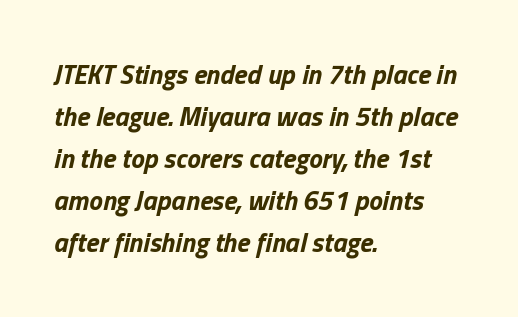
The rendering uses a moderate line-height, typical for paragraphs. There is no visible air inserted between adjacent glyphs. The lettering tilts uniformly, giving the passage an italic look. The rag falls on the right side of this text block. Decoration check: the copy has no underline.
